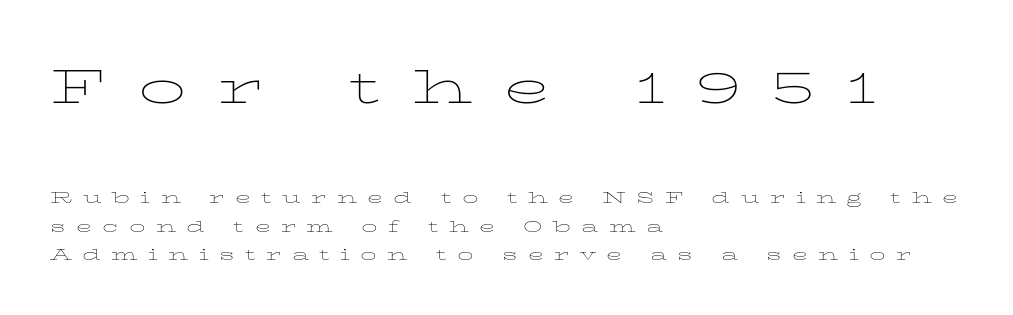
A normal amount of white space separates one row of letters from the next. The face used here is proportionally spaced, like ordinary book or web type. Rule under the text: the space is simply empty. Larger block? The one above; the one below is distinctly smaller. The tracking jumps out immediately: characters are airy and widely separated. Rendered with straight, roman letterforms.
